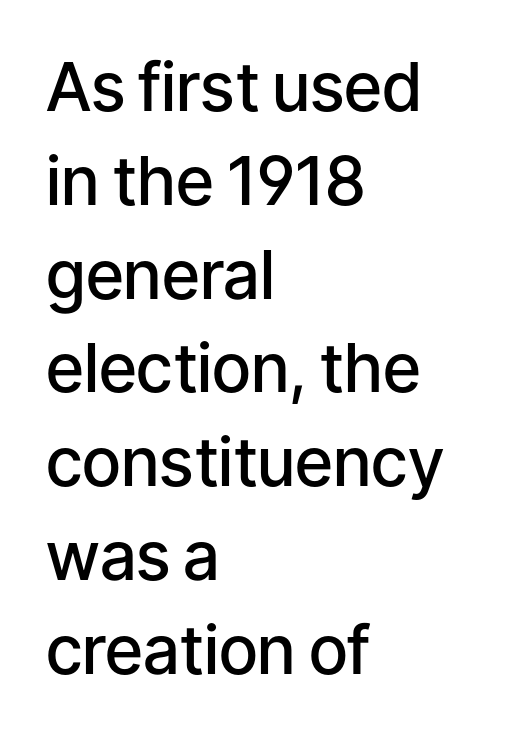
The image shows 67 px semibold sans-serif type, upright; set left-aligned, normal line spacing (1.4x), normal letter spacing, not underlined; low stroke contrast and a medium x-height.
